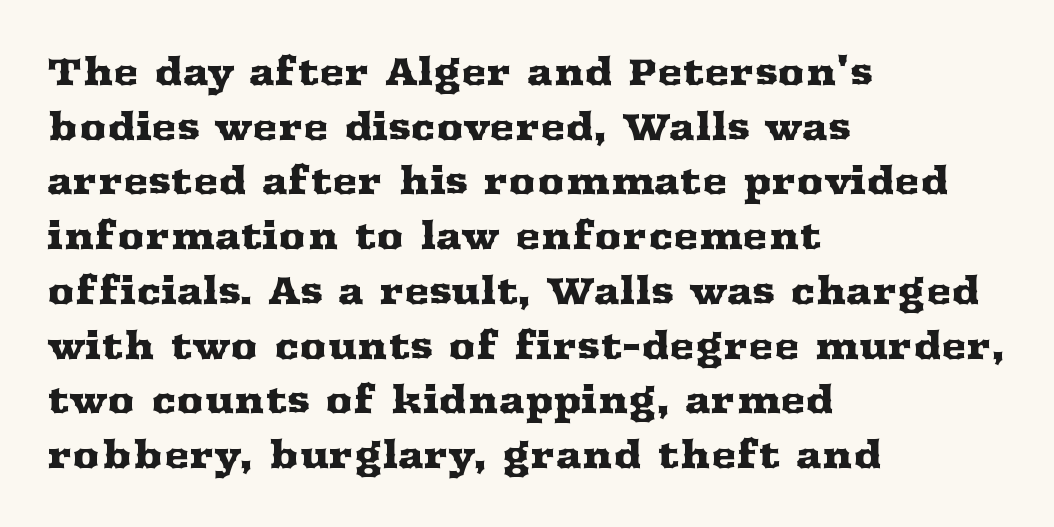
The image shows 38 px wide serif type, upright; set left-aligned, normal line spacing (1.44x), normal letter spacing, not underlined; medium stroke contrast and a medium x-height.
